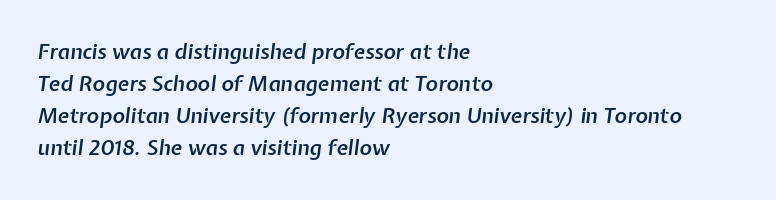
Q: Is the text bold? A: Semi-bold.
Q: Is the text italic (slanted)? A: Yes, it leans right by about 7 degrees.
Q: Is the text underlined? A: No.
Q: How is the paragraph aligned? A: Left-aligned.
Q: Is the spacing between letters normal or unusually wide? A: Normal.
Q: Is the spacing between lines tight, normal or loose? A: Normal.
